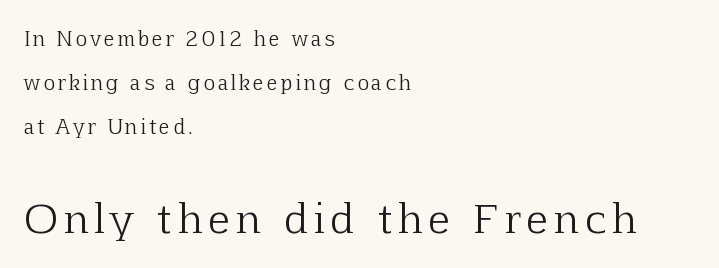
A great deal of white space separates one row of letters from the next. Visually, the bottom section dominates because its glyphs are scaled up. Regarding serifs, this sample has them. A typesetter would call this proportional, since set widths differ per character.
